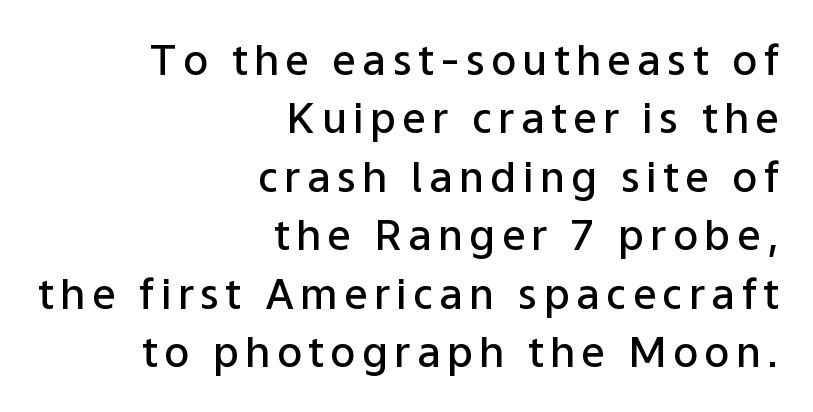
{"serif": "no", "italic": "no", "bold": "semi", "weight": "semibold", "width": "normal", "stroke_contrast": "low", "x_height": "medium", "monospaced": "no", "underline": "no", "align": "right", "line_spacing": "normal", "line_spacing_ratio": 1.39, "glyph_px": 42}
